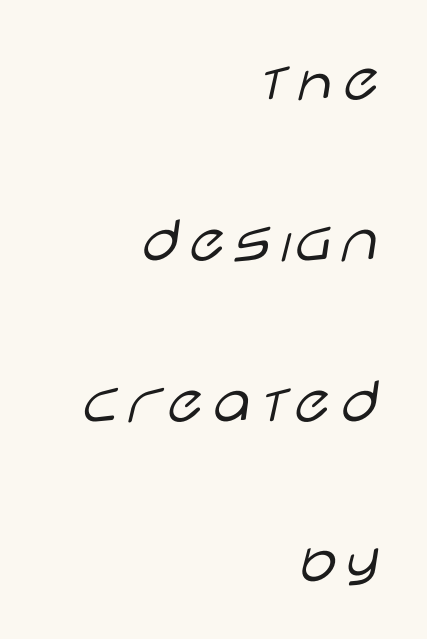
{"serif": "no", "bold": "no", "weight": "light", "width": "wide", "stroke_contrast": "low", "x_height": "large", "monospaced": "no", "underline": "no", "align": "right", "line_spacing": "loose", "line_spacing_ratio": 2.4, "letter_spacing": "normal", "letter_spacing_em": 0.0, "glyph_px": 67}
